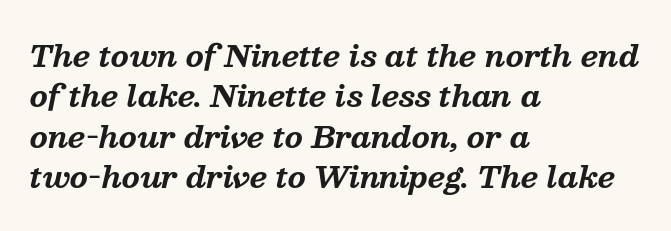
Here the designer chose a conventional face with non-uniform glyph widths. As a designer I'd log this as weight 700, bold. If you drew a ruler down the left edge, every line would touch it. Underline: absent. What kind of face is this? One with serifs.
